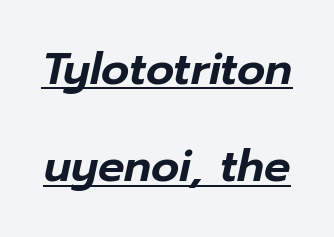
The image shows 44 px text type, italic (leaning right); set loose line spacing (2.21x), normal letter spacing, underlined; low stroke contrast and a medium x-height.
